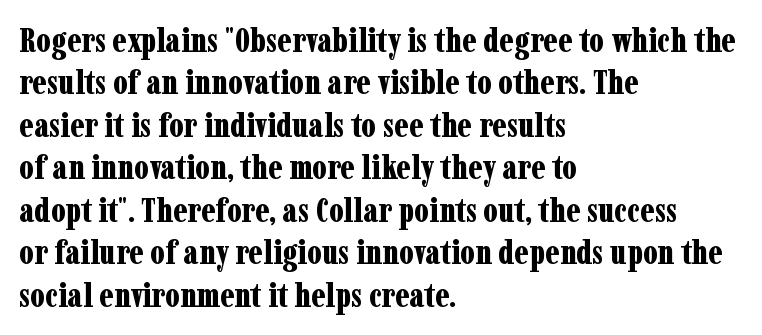
{"serif": "yes", "italic": "no", "bold": "yes", "weight": "bold", "width": "condensed", "stroke_contrast": "low", "x_height": "medium", "monospaced": "no", "underline": "no", "align": "left", "line_spacing": "normal", "line_spacing_ratio": 1.25, "letter_spacing": "normal", "letter_spacing_em": 0.0, "glyph_px": 34}
